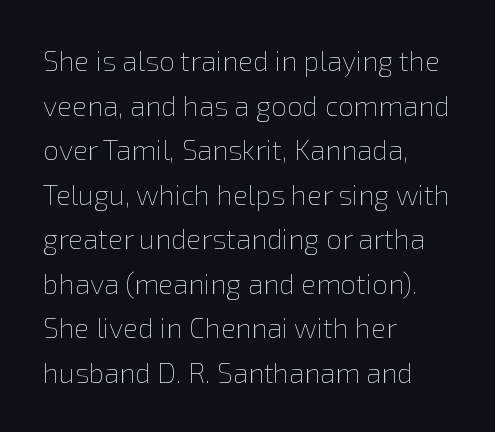
The rag falls on the right side of this text block. A typesetter would call this zero additional tracking. Each new line begins a customary step beneath the previous one. Summary of weight: not heavy and not bold.
